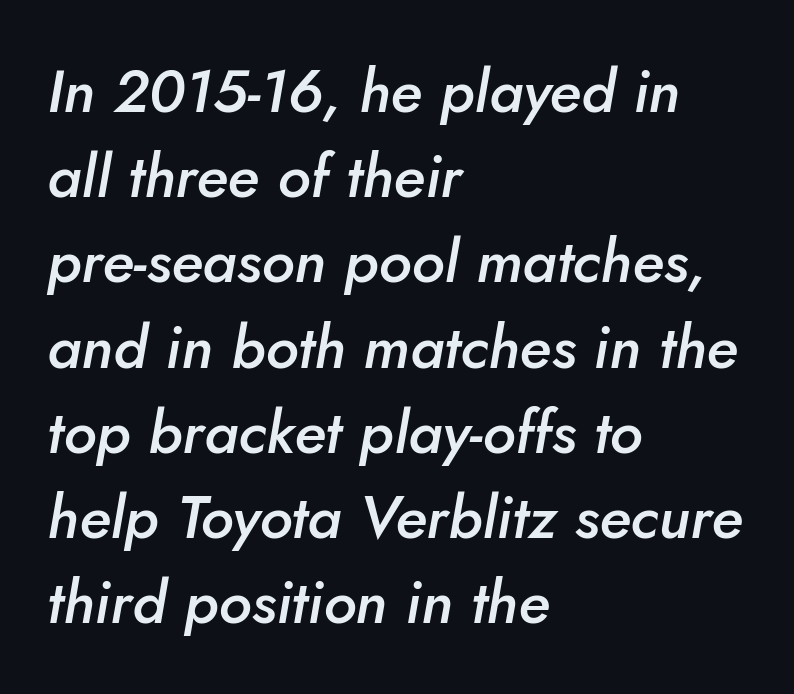
As a designer I'd log this as weight 600, semibold. If you drew a line through each stem, it would be angled. Standard letterfit; no display-style spreading of the glyphs. The rendering uses natural spacing where letterforms have individual widths.
